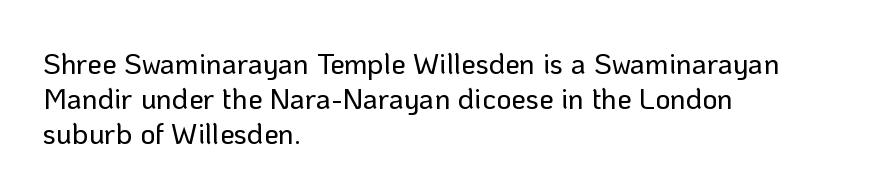
Notice how the stems are strictly vertical — no italics here. Character widths vary here, with narrow letters taking less room than wide ones. Letterform terminals end flat and unadorned throughout the passage. Observe the ordinary spacing: letters are neighbours, not strangers.
